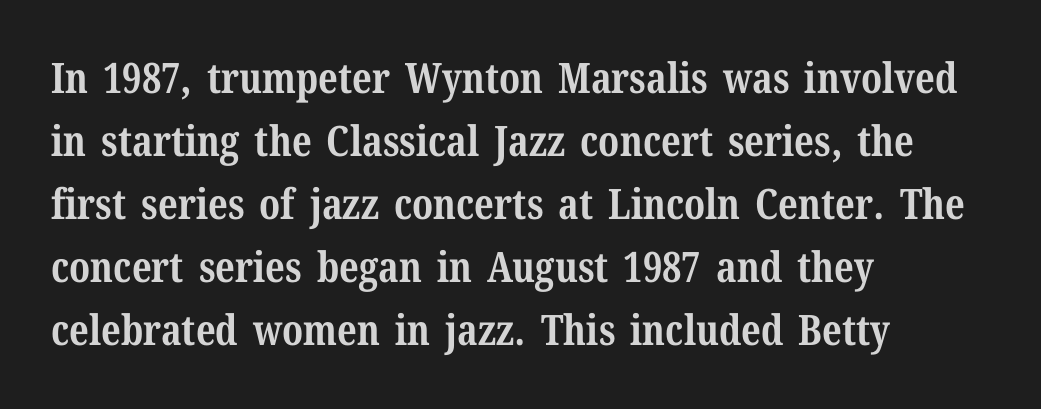
Unlike italic type, these characters show no tilt at all. Which margin do the lines hug? The left one — the right edge is uneven. Each letter keeps its own natural width here, so spacing adapts to shape. Descenders are the only things crossing below the line. Leading matches the norm, producing a regular column.
